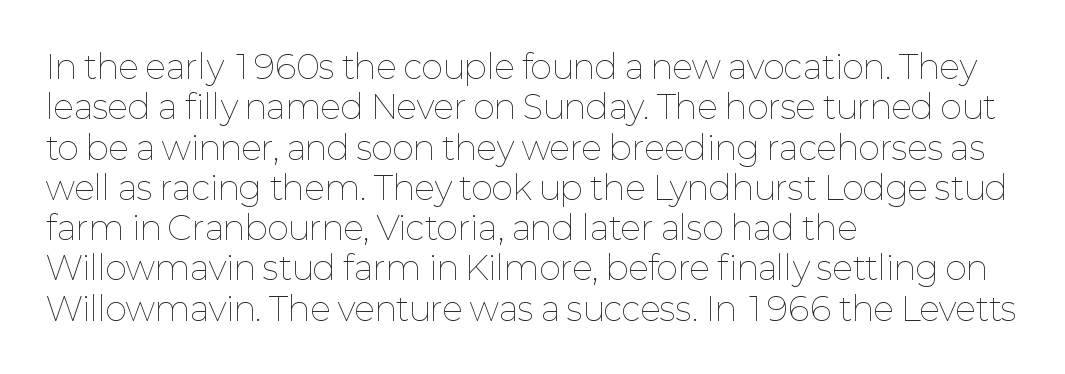
{"italic": "no", "bold": "no", "weight": "thin", "width": "normal", "stroke_contrast": "low", "x_height": "medium", "monospaced": "no", "underline": "no", "align": "left", "line_spacing_ratio": 1.22, "letter_spacing": "normal", "letter_spacing_em": 0.0, "glyph_px": 33}
